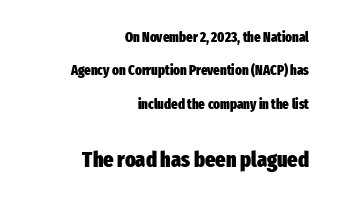
Q: Is the text bold? A: Yes.
Q: Is the text italic (slanted)? A: No, it is upright.
Q: Is the text underlined? A: No.
Q: How is the paragraph aligned? A: Right-aligned.
Q: Is the spacing between letters normal or unusually wide? A: Normal.
Q: Is the spacing between lines tight, normal or loose? A: Loose.
Q: Which block of text is set in a larger size, the first (top) or the second (bottom)? A: The second (bottom) one.
